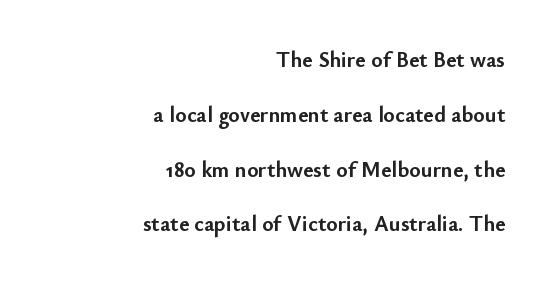
The image shows 22 px bold type, upright; set right-aligned, loose line spacing (2.49x), normal letter spacing, not underlined.
